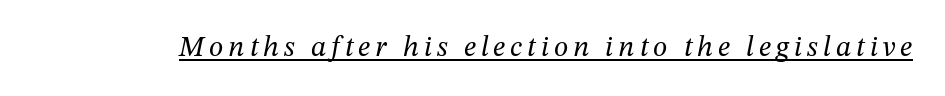
Unlike a clean sans, this face finishes its strokes with serifs. Does a line run under the words? Yes, clearly. The letters advance in unequal steps, a hallmark of proportional type. The typesetting does not lean heavy: it is not bold. Is the type slanted? Yes — the strokes lean at a clear angle.
